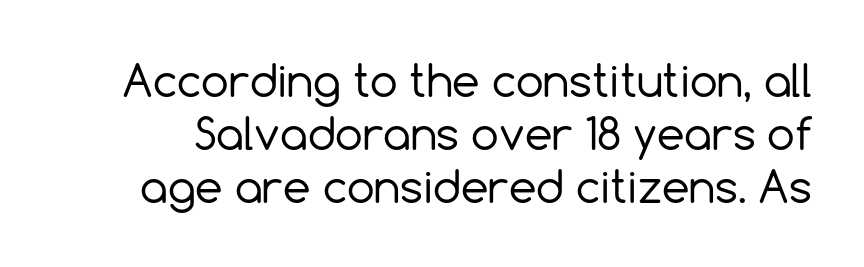
Any mark beneath the type? The region is blank. Tracking value appears to be zero — textbook default spacing. Letterform terminals end flat and unadorned throughout the passage. This is roman type, the default non-slanted kind. Vertical stems look standard width or narrower in stroke.
